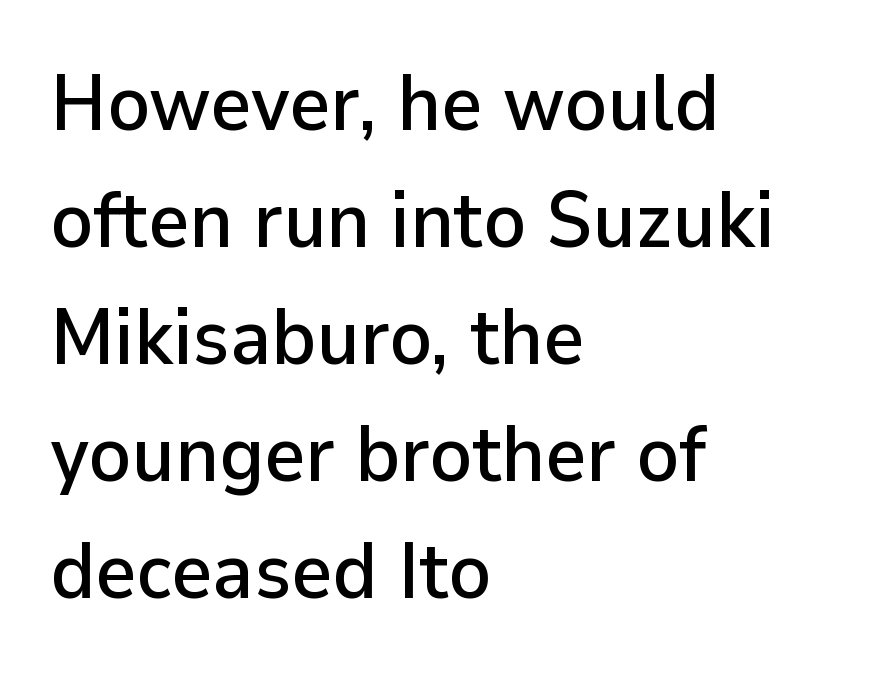
Q: Is the text italic (slanted)? A: No, it is upright.
Q: Is the typeface a serif or a sans-serif typeface? A: Sans-serif.
Q: Is the text underlined? A: No.
Q: How is the paragraph aligned? A: Left-aligned.
Q: Is the spacing between letters normal or unusually wide? A: Normal.
Q: Is the spacing between lines tight, normal or loose? A: Normal.
Q: Width (condensed, normal, or wide)? A: Normal.
Q: Stroke contrast? A: Low.
Q: x-height? A: Medium.
Q: Monospaced? A: No.
